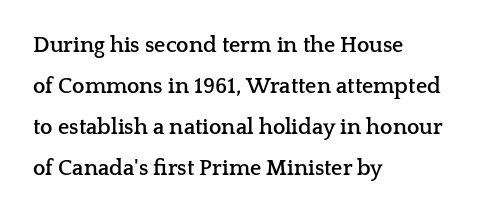
{"italic": "no", "bold": "yes", "underline": "no", "align": "left", "line_spacing_ratio": 1.87, "letter_spacing": "normal", "letter_spacing_em": 0.0, "glyph_px": 22}
